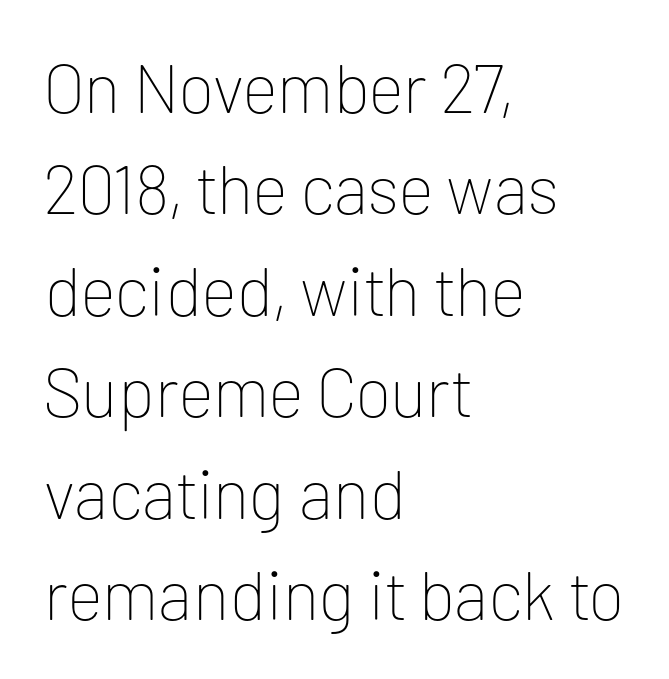
Q: Is the text bold? A: No.
Q: Is the text italic (slanted)? A: No, it is upright.
Q: Is the typeface a serif or a sans-serif typeface? A: Sans-serif.
Q: Is the text underlined? A: No.
Q: How is the paragraph aligned? A: Left-aligned.
Q: Is the spacing between letters normal or unusually wide? A: Normal.
Q: Is the spacing between lines tight, normal or loose? A: Normal.
Q: Width (condensed, normal, or wide)? A: Normal.
Q: Stroke contrast? A: Low.
Q: x-height? A: Medium.
Q: Monospaced? A: No.
